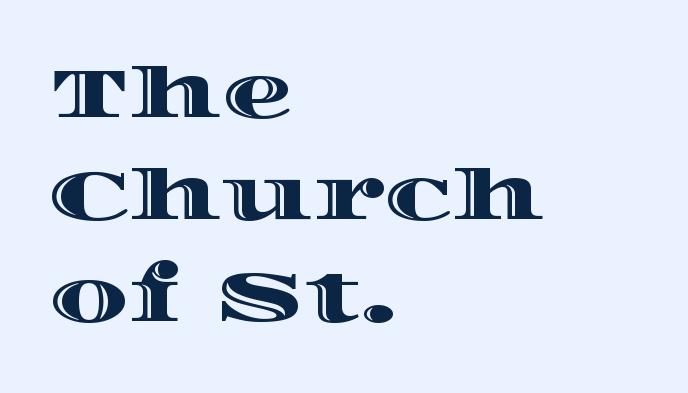
The image shows 71 px wide type, upright; set left-aligned, normal line spacing (1.44x), normal letter spacing, not underlined; a large x-height.
